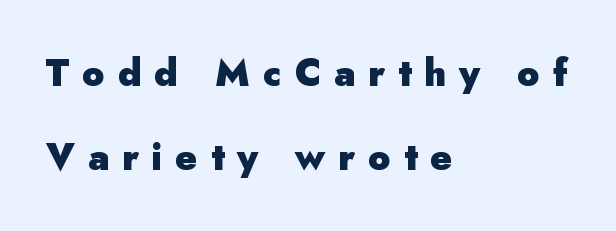
The image shows 37 px heavy sans-serif type, upright; set left-aligned, loose line spacing (2.28x), unusually wide letter spacing (+0.35 em), not underlined; low stroke contrast and a small x-height.
